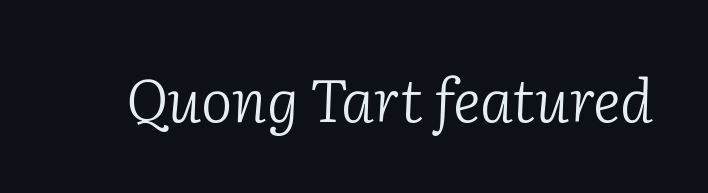
The image shows 59 px light serif type, italic (leaning right); set normal letter spacing, not underlined; low stroke contrast and a medium x-height.
